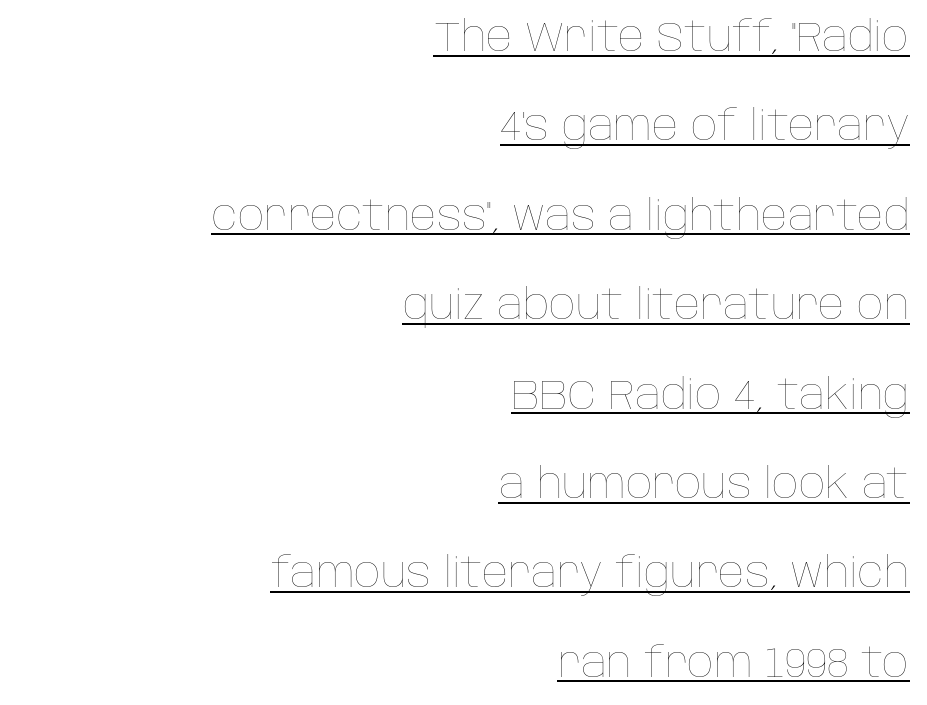
Is the type heavy? It reads as light-to-regular instead. Varying glyph widths throughout — classic text-font behaviour. Horizontally, the lines are justified to the trailing edge only. Here the glyphs are tracked normally, forming tight word shapes.
